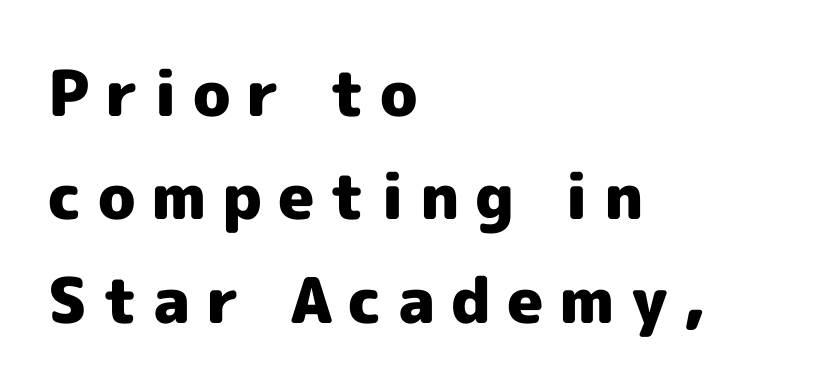
The image shows 63 px heavy sans-serif type, upright; set left-aligned, normal line spacing (1.64x), unusually wide letter spacing (+0.25 em), not underlined; a medium x-height.
